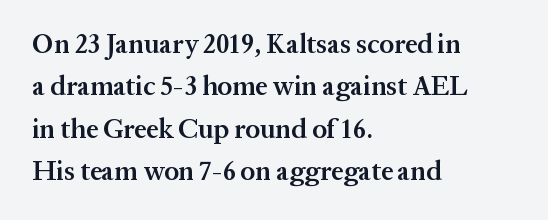
Caption: multi-line text, flush left, ragged right. Compared with typical body copy, the letter spacing here is the same. In terms of leading, this rendering sits right in the middle. Underlining? Definitely not there. How heavy is the stroke? Medium-heavy — a semibold, shy of bold. Style check: upright.
